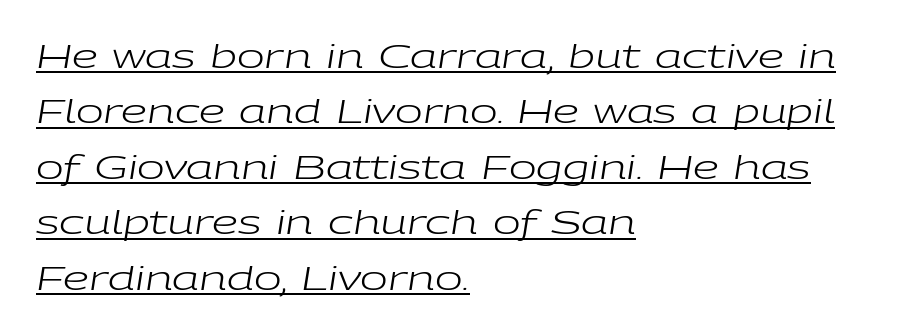
Q: Is the text bold? A: No.
Q: Is the text italic (slanted)? A: Yes, it leans right by about 9 degrees.
Q: Is the text underlined? A: Yes.
Q: How is the paragraph aligned? A: Left-aligned.
Q: Is the spacing between letters normal or unusually wide? A: Normal.
Q: Is the spacing between lines tight, normal or loose? A: Normal.
Q: Width (condensed, normal, or wide)? A: Wide.
Q: Stroke contrast? A: Low.
Q: x-height? A: Medium.
Q: Monospaced? A: No.
